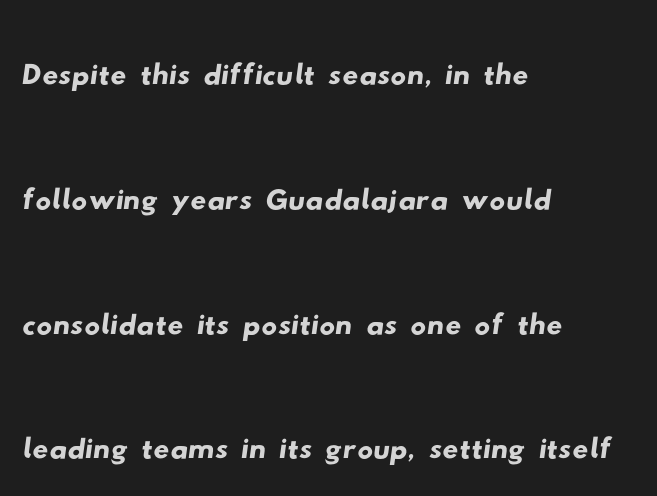
The paragraph shown leans on its left margin. The passage shown stacks its lines at a standard gap. The letters advance in unequal steps, a hallmark of proportional type. A typesetter would call this zero additional tracking. To sum up the face: it is a sans, with no serifs. No word sits above an underline.
